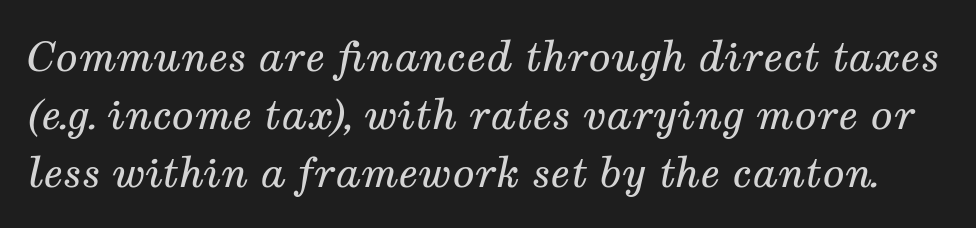
Q: Is the text bold? A: No.
Q: Is the text italic (slanted)? A: Yes, it leans right by about 12 degrees.
Q: Is the typeface a serif or a sans-serif typeface? A: Serif.
Q: Is the text underlined? A: No.
Q: Is the spacing between letters normal or unusually wide? A: Normal.
Q: Is the spacing between lines tight, normal or loose? A: Normal.
Q: Width (condensed, normal, or wide)? A: Normal.
Q: Stroke contrast? A: Medium.
Q: x-height? A: Medium.
Q: Monospaced? A: No.
